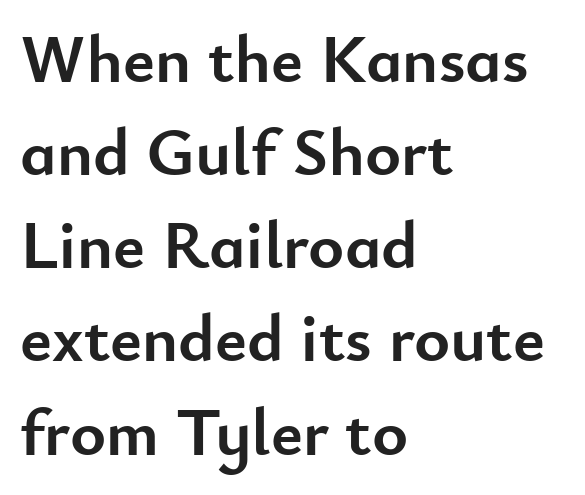
Every letter is thick-stroked: bold, no question. Nope, no serifs anywhere on these letters. You could call the tracking neutral — neither tight nor loose. These lines are rendered in a variable-pitch font.
